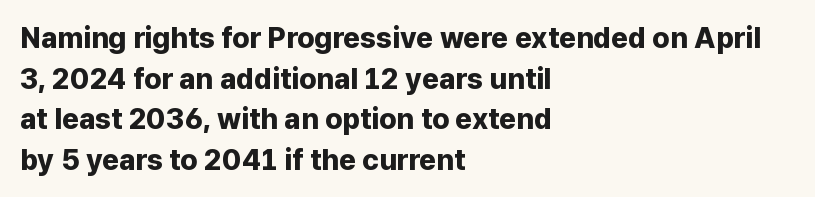
{"serif": "no", "italic": "no", "bold": "yes", "weight": "bold", "width": "normal", "stroke_contrast": "low", "x_height": "medium", "monospaced": "no", "underline": "no", "align": "left", "line_spacing": "normal", "line_spacing_ratio": 1.4, "letter_spacing": "normal", "letter_spacing_em": 0.0, "glyph_px": 29}
